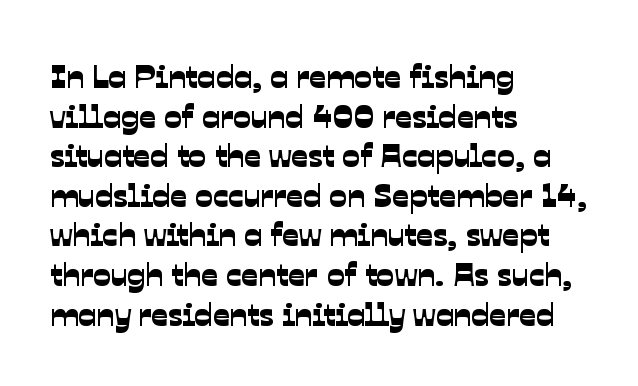
Q: Is the typeface a serif or a sans-serif typeface? A: Sans-serif.
Q: Is the text underlined? A: No.
Q: How is the paragraph aligned? A: Left-aligned.
Q: Is the spacing between letters normal or unusually wide? A: Normal.
Q: Width (condensed, normal, or wide)? A: Normal.
Q: Stroke contrast? A: Low.
Q: x-height? A: Medium.
Q: Monospaced? A: No.
